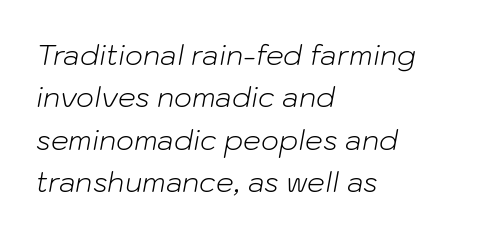
Slanted lettering throughout. Beneath every word, the page is bare. The passage shown is typed in a proportional face where columns would drift. The passage shown is not bold in any degree. The letters sit at their default tracking, neither squeezed nor spread. The passage shown stacks its lines at a standard gap.
